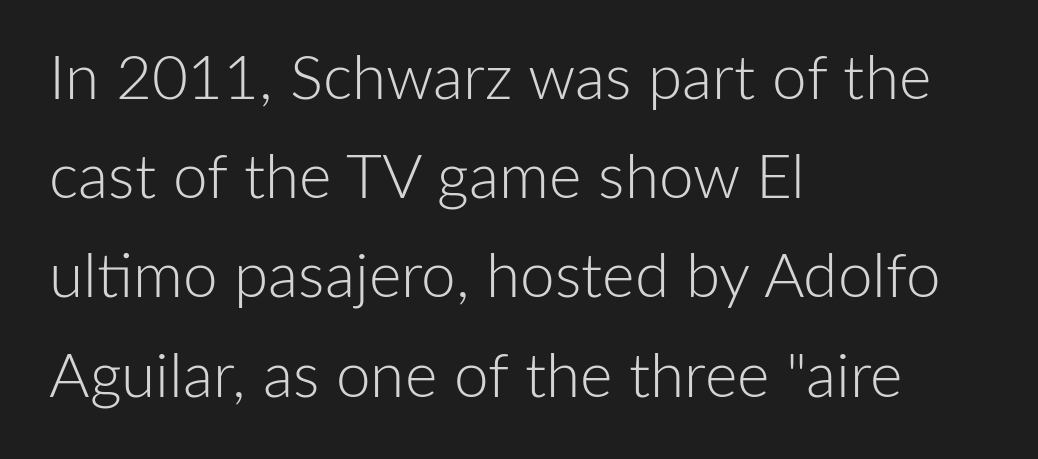
The image shows 62 px light sans-serif type, upright; set left-aligned, normal line spacing (1.6x), normal letter spacing, not underlined; low stroke contrast and a medium x-height.
